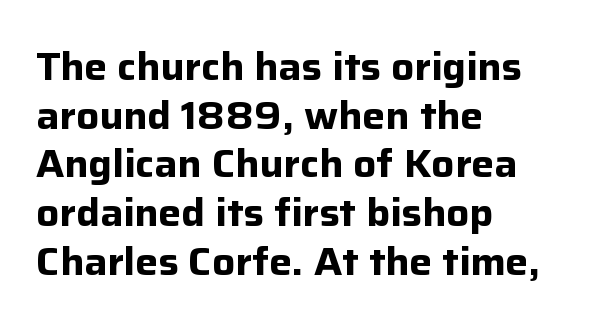
The image shows 38 px bold sans-serif type, upright; set left-aligned, normal line spacing (1.28x), normal letter spacing, not underlined; low stroke contrast and a medium x-height.
